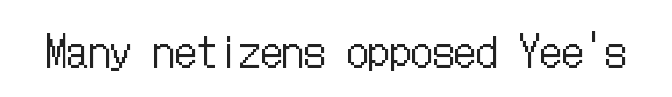
The image shows 43 px regular-weight, condensed type, upright; set normal letter spacing, not underlined; low stroke contrast and a medium x-height.
